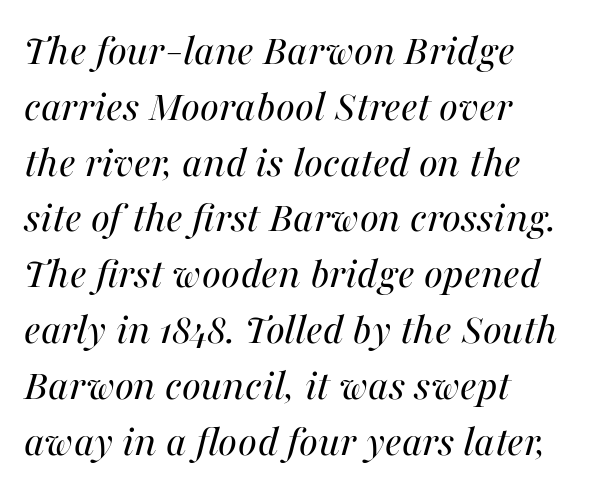
{"italic": "yes", "lean": "right", "slant_degrees": 16, "bold": "no", "weight": "regular", "width": "normal", "stroke_contrast": "medium", "x_height": "medium", "monospaced": "no", "underline": "no", "align": "left", "line_spacing_ratio": 1.24, "letter_spacing": "normal", "letter_spacing_em": 0.0, "glyph_px": 45}
